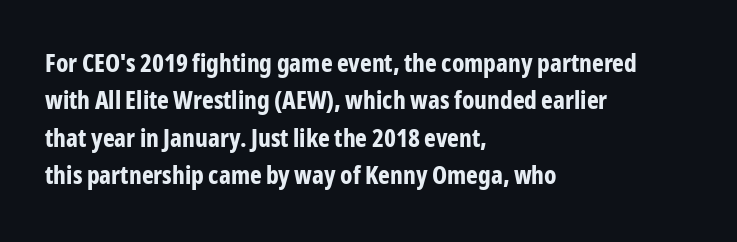
Q: Is the text bold? A: Yes.
Q: Is the text italic (slanted)? A: No, it is upright.
Q: Is the text underlined? A: No.
Q: How is the paragraph aligned? A: Left-aligned.
Q: Is the spacing between letters normal or unusually wide? A: Normal.
Q: Is the spacing between lines tight, normal or loose? A: Normal.
